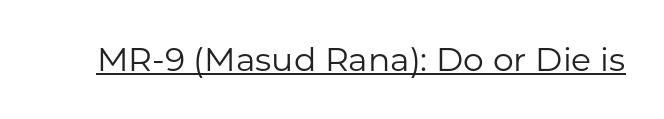
{"serif": "no", "italic": "no", "bold": "no", "weight": "regular", "width": "normal", "stroke_contrast": "low", "x_height": "medium", "monospaced": "no", "underline": "yes", "letter_spacing": "normal", "letter_spacing_em": 0.0, "glyph_px": 33}
